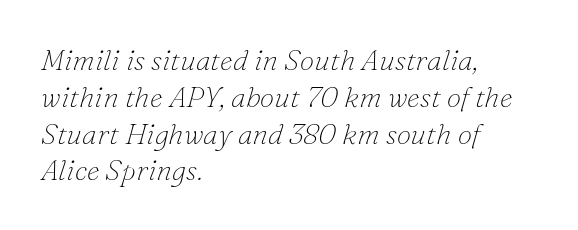
Q: Is the text bold? A: No.
Q: Is the text italic (slanted)? A: Yes, it leans right by about 16 degrees.
Q: Is the typeface a serif or a sans-serif typeface? A: Serif.
Q: Is the text underlined? A: No.
Q: How is the paragraph aligned? A: Left-aligned.
Q: Is the spacing between letters normal or unusually wide? A: Normal.
Q: Is the spacing between lines tight, normal or loose? A: Normal.
Q: Width (condensed, normal, or wide)? A: Normal.
Q: Stroke contrast? A: Low.
Q: x-height? A: Small.
Q: Monospaced? A: No.
